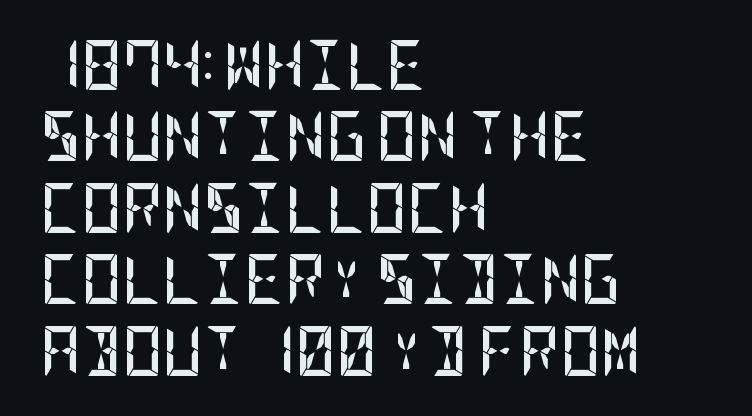
Q: Is the text bold? A: Yes.
Q: Is the text italic (slanted)? A: No, it is upright.
Q: Is the typeface a serif or a sans-serif typeface? A: Sans-serif.
Q: Is the text underlined? A: No.
Q: How is the paragraph aligned? A: Left-aligned.
Q: Is the spacing between letters normal or unusually wide? A: Normal.
Q: Is the spacing between lines tight, normal or loose? A: Normal.
Q: Width (condensed, normal, or wide)? A: Condensed.
Q: Stroke contrast? A: Low.
Q: x-height? A: Large.
